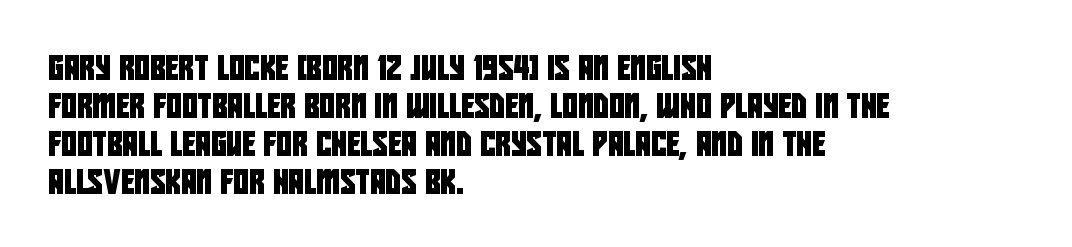
{"underline": "no", "align": "left", "line_spacing": "normal", "line_spacing_ratio": 1.59, "letter_spacing": "normal", "letter_spacing_em": 0.0, "glyph_px": 24}
